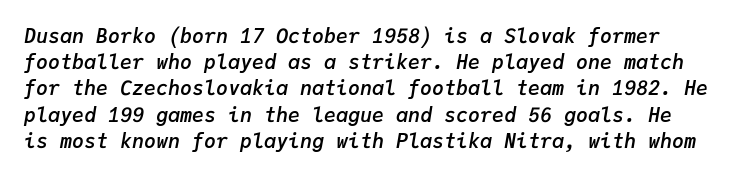
Looking at the ascenders, they clearly lean. A semibold gives these letters moderate extra thickness, short of bold. No extra tracking has been applied to these lines. Rule under the text: the space is simply empty. Horizontal bands of white between lines are of average thickness.
